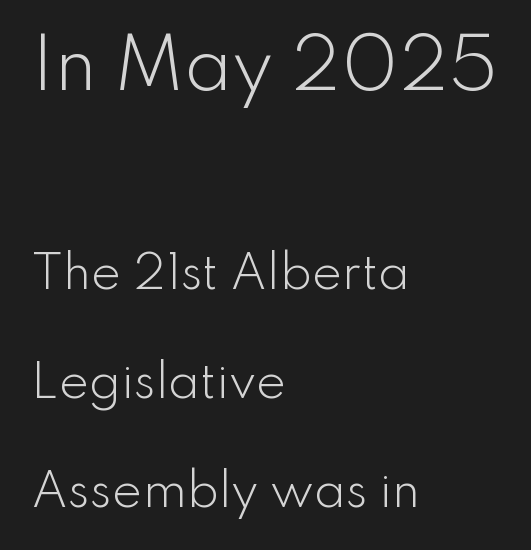
The image shows 68 px light sans-serif type, upright; set left-aligned, loose line spacing (2.42x), normal letter spacing, not underlined; the first (top) block is 1.51x larger; low stroke contrast and a small x-height.
